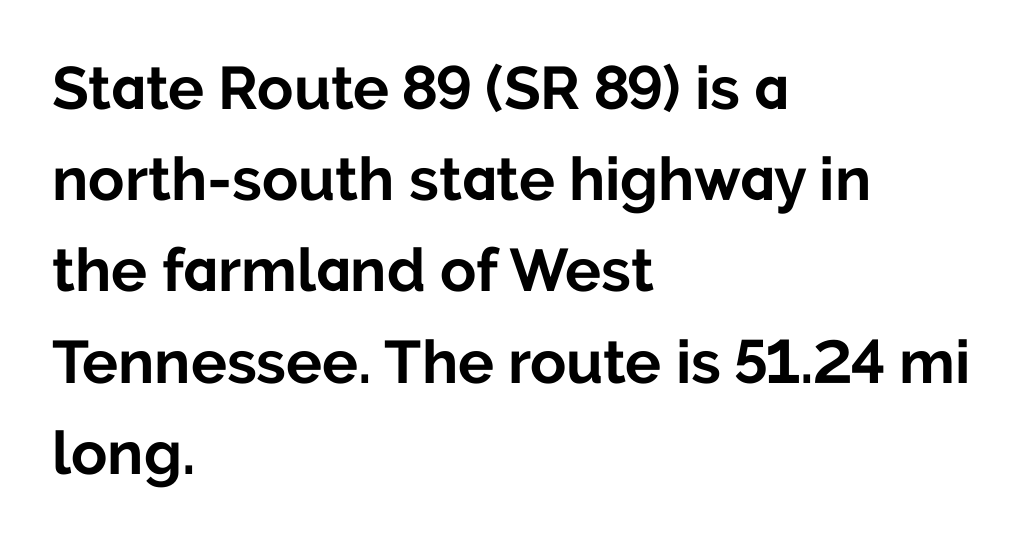
The image shows 60 px bold sans-serif type, upright; set left-aligned, normal line spacing (1.52x), normal letter spacing, not underlined; low stroke contrast and a medium x-height.
